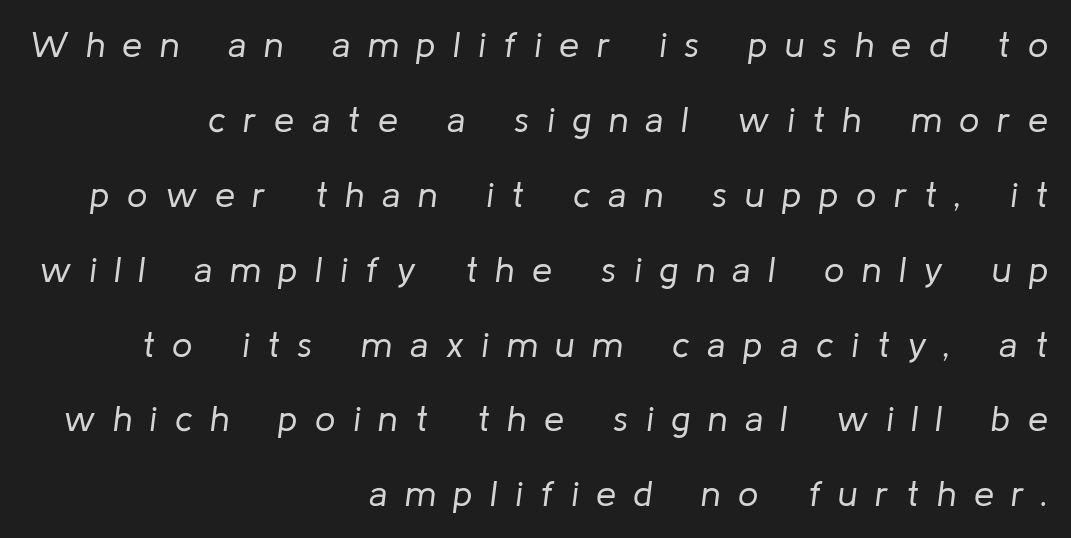
The image shows 36 px regular-weight type, italic (leaning right); set right-aligned, loose line spacing (2.08x), unusually wide letter spacing (+0.49 em), not underlined; low stroke contrast and a medium x-height.
